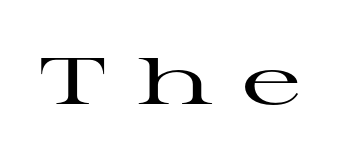
The image shows 65 px wide serif type, upright; set unusually wide letter spacing (+0.44 em), not underlined; high stroke contrast and a medium x-height.
